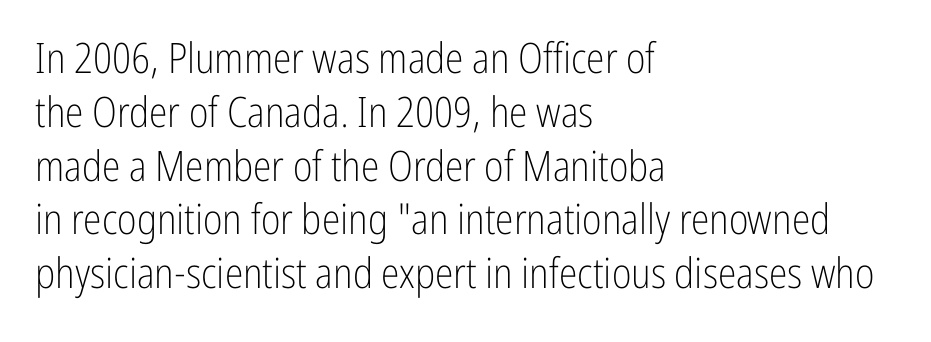
{"serif": "no", "italic": "no", "bold": "no", "weight": "light", "width": "condensed", "stroke_contrast": "low", "x_height": "medium", "monospaced": "no", "underline": "no", "align": "left", "line_spacing": "normal", "line_spacing_ratio": 1.28, "letter_spacing": "normal", "letter_spacing_em": 0.0, "glyph_px": 42}
